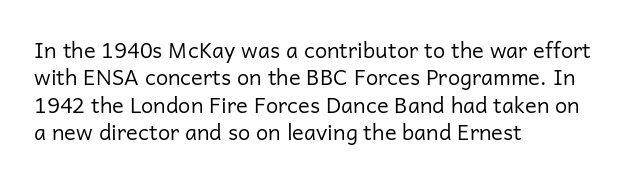
Counters stay open thanks to moderate or lighter strokes. All the whitespace from short lines collects on the right. Normally led — the rows are evenly, conventionally spaced. The glyphs are unaccompanied by any horizontal stroke below them.
